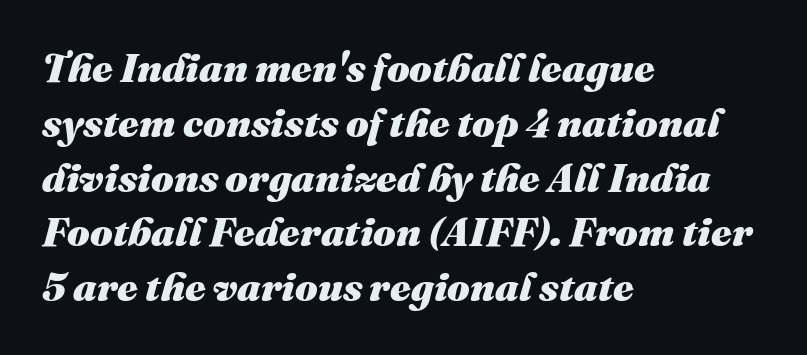
Notice how the stems are inclined rather than vertical — that's the hallmark of italics. Where is the straight margin? On the left. The rendering keeps characters at their native spacing. The letters advance in unequal steps, a hallmark of proportional type.
